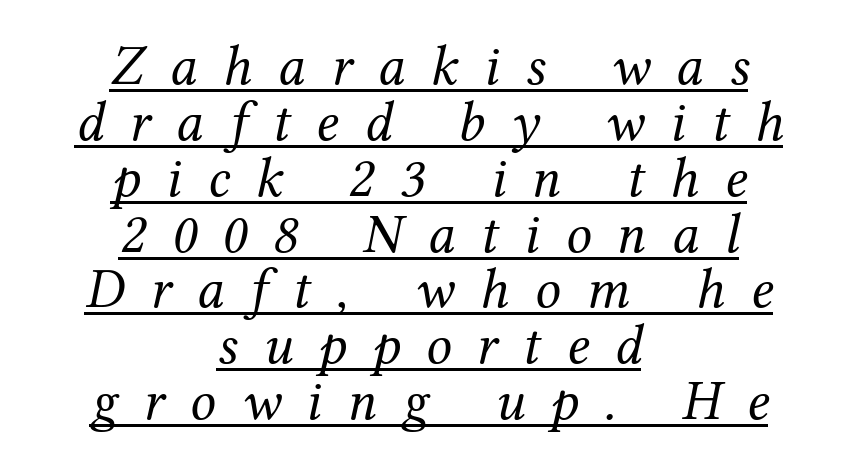
The glyphs in this specimen are seriffed. Is there much room between lines? No — they nearly touch. The passage shown has open, widely tracked lettering throughout. Designer's note — italics engaged. The letterforms sit at book weight or below. The rendered words wear a rule along their underside.
